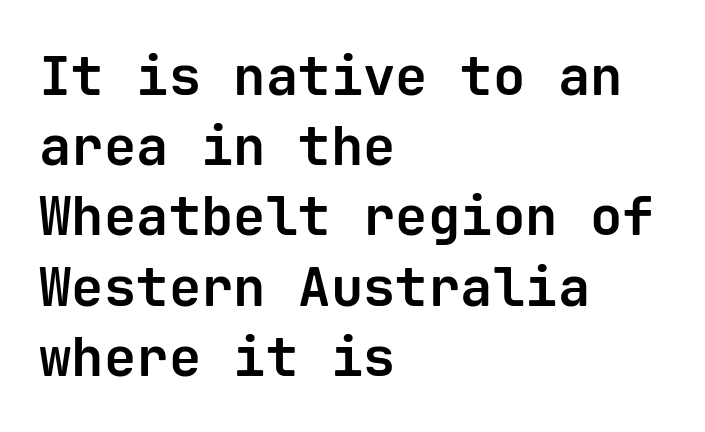
Does the weight exceed regular? Yes, all the way to bold. Look at the bottom of the vertical strokes: they stop flat, with no serifs. Rendered with straight, roman letterforms. Every character here occupies the same horizontal width, giving the sample a typewriter-like rhythm. Just letters on the line, the space beneath them empty.
